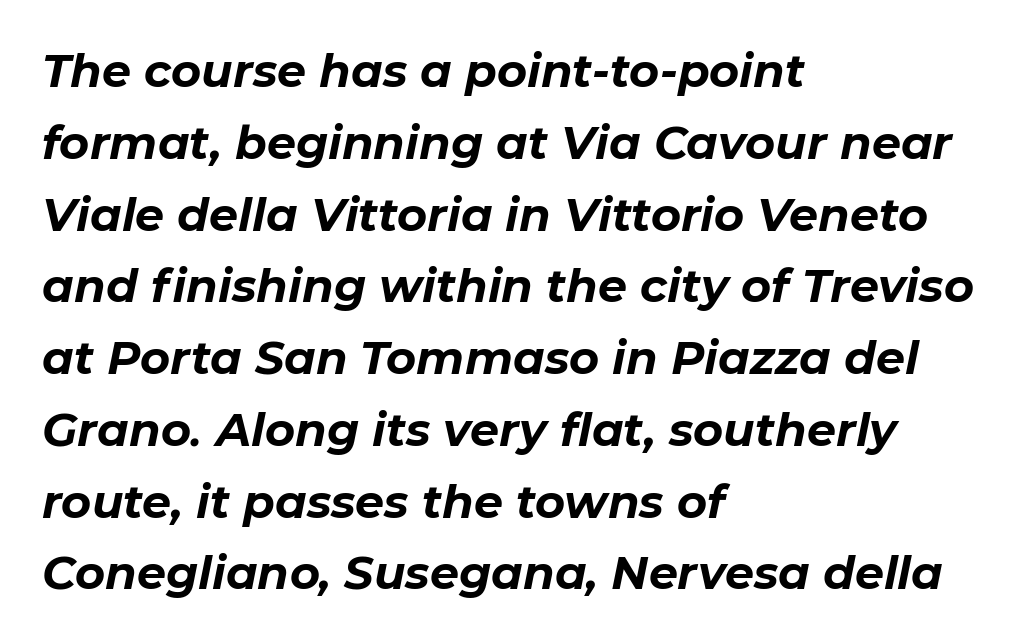
The image shows 46 px bold type, italic (leaning right); set left-aligned, normal line spacing (1.56x), normal letter spacing, not underlined; low stroke contrast and a medium x-height.
